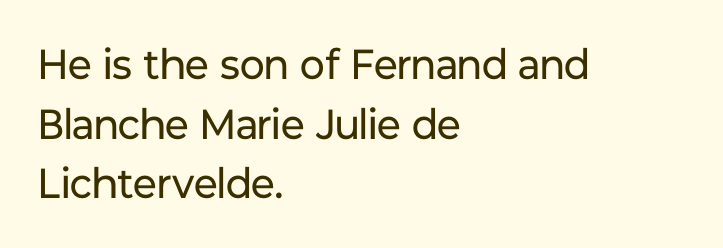
The image shows 42 px regular-weight sans-serif type, upright; set left-aligned, normal line spacing (1.42x), normal letter spacing, not underlined; low stroke contrast and a medium x-height.
